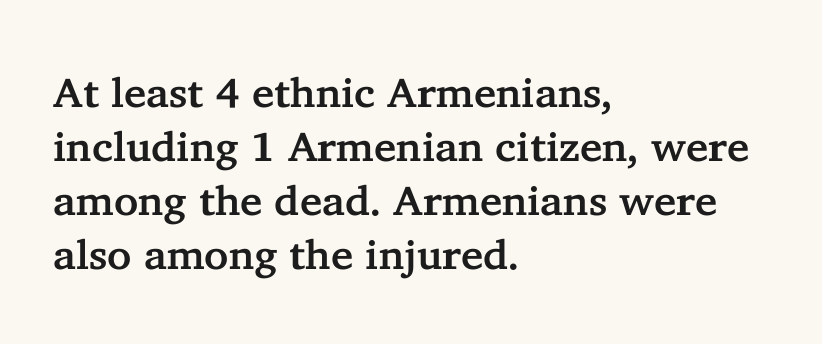
{"serif": "yes", "italic": "no", "width": "normal", "stroke_contrast": "low", "x_height": "medium", "monospaced": "no", "underline": "no", "align": "left", "line_spacing": "normal", "line_spacing_ratio": 1.32, "letter_spacing": "normal", "letter_spacing_em": 0.0, "glyph_px": 41}
